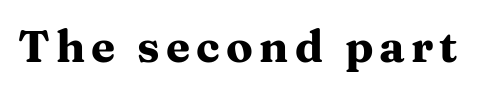
The image shows 44 px heavy, wide serif type, upright; set not underlined; medium stroke contrast and a medium x-height.
